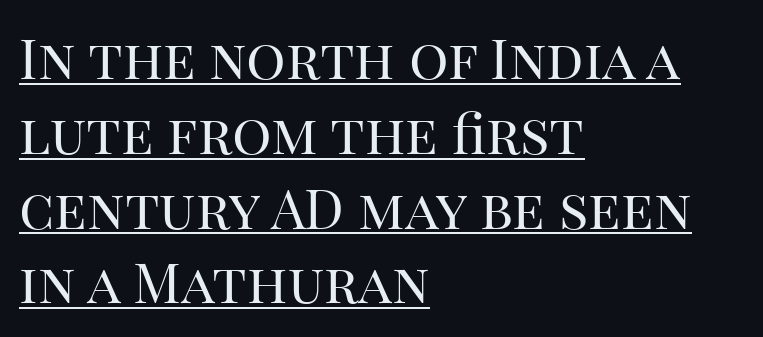
Q: Is the text bold? A: No.
Q: Is the text italic (slanted)? A: No, it is upright.
Q: Is the typeface a serif or a sans-serif typeface? A: Serif.
Q: Is the text underlined? A: Yes.
Q: How is the paragraph aligned? A: Left-aligned.
Q: Is the spacing between letters normal or unusually wide? A: Normal.
Q: Is the spacing between lines tight, normal or loose? A: Normal.
Q: Width (condensed, normal, or wide)? A: Normal.
Q: Stroke contrast? A: High.
Q: x-height? A: Large.
Q: Monospaced? A: No.
